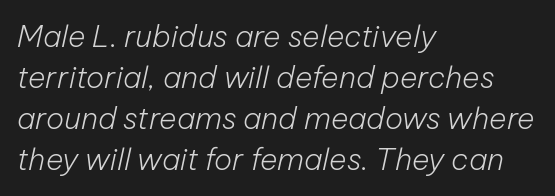
Q: Is the text bold? A: No.
Q: Is the text italic (slanted)? A: Yes, it leans right by about 12 degrees.
Q: Is the text underlined? A: No.
Q: How is the paragraph aligned? A: Left-aligned.
Q: Is the spacing between letters normal or unusually wide? A: Normal.
Q: Is the spacing between lines tight, normal or loose? A: Normal.
Q: Width (condensed, normal, or wide)? A: Normal.
Q: Stroke contrast? A: Low.
Q: x-height? A: Medium.
Q: Monospaced? A: No.
